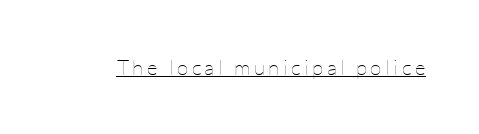
The image shows 21 px text type, upright; set underlined.
